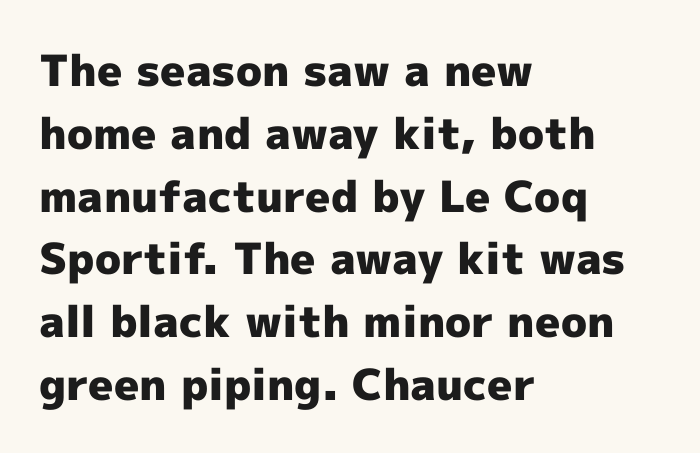
The paragraph has a hard left edge and a soft right edge. The space beneath each line is pristine and unruled. Does the type have serifs? No, each stem ends abruptly. Each new line begins a customary step beneath the previous one. Do the characters align in a grid? No, the font is proportional.
